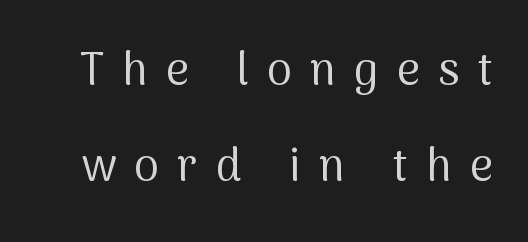
{"serif": "no", "italic": "no", "bold": "no", "weight": "regular", "width": "normal", "stroke_contrast": "medium", "x_height": "medium", "monospaced": "no", "underline": "no", "line_spacing": "loose", "line_spacing_ratio": 2.14, "letter_spacing": "wide", "letter_spacing_em": 0.41, "glyph_px": 45}
